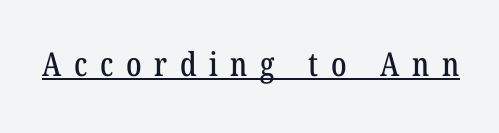
{"serif": "yes", "width": "condensed", "stroke_contrast": "low", "x_height": "medium", "monospaced": "no", "underline": "yes", "letter_spacing": "wide", "letter_spacing_em": 0.38, "glyph_px": 33}
